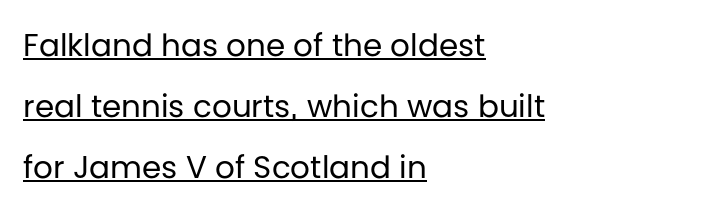
Q: Is the text bold? A: No.
Q: Is the text italic (slanted)? A: No, it is upright.
Q: Is the typeface a serif or a sans-serif typeface? A: Sans-serif.
Q: Is the text underlined? A: Yes.
Q: How is the paragraph aligned? A: Left-aligned.
Q: Is the spacing between letters normal or unusually wide? A: Normal.
Q: Is the spacing between lines tight, normal or loose? A: Loose.
Q: Width (condensed, normal, or wide)? A: Normal.
Q: Stroke contrast? A: Low.
Q: x-height? A: Large.
Q: Monospaced? A: No.
